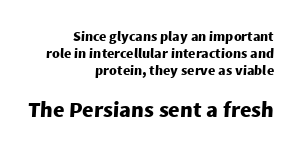
{"bold": "yes", "underline": "no", "align": "right", "line_spacing_ratio": 1.2, "letter_spacing": "normal", "letter_spacing_em": 0.0, "larger_block": "second", "size_ratio": 1.57, "glyph_px": 22}
